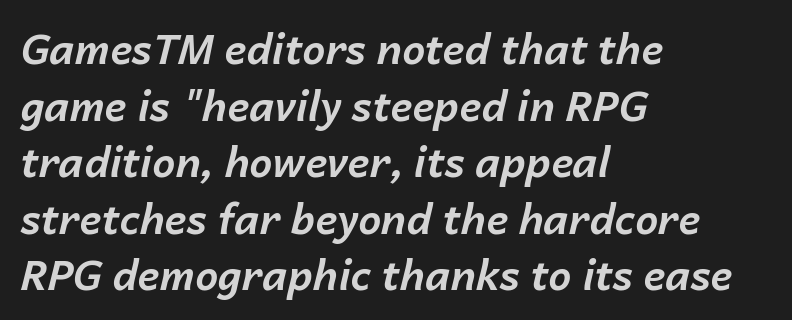
Q: Is the text bold? A: Yes.
Q: Is the text italic (slanted)? A: Yes, it leans right by about 14 degrees.
Q: Is the text underlined? A: No.
Q: How is the paragraph aligned? A: Left-aligned.
Q: Is the spacing between letters normal or unusually wide? A: Normal.
Q: Is the spacing between lines tight, normal or loose? A: Normal.
Q: Width (condensed, normal, or wide)? A: Normal.
Q: Stroke contrast? A: Low.
Q: x-height? A: Medium.
Q: Monospaced? A: No.
